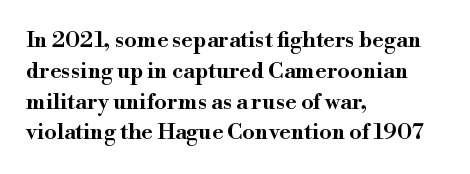
Q: Is the text italic (slanted)? A: No, it is upright.
Q: Is the text underlined? A: No.
Q: How is the paragraph aligned? A: Left-aligned.
Q: Is the spacing between letters normal or unusually wide? A: Normal.
Q: Is the spacing between lines tight, normal or loose? A: Normal.
